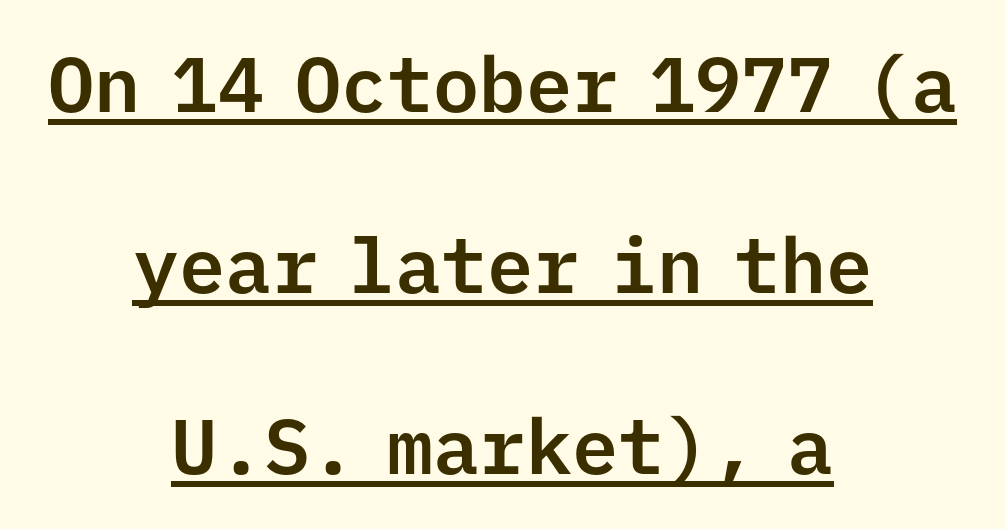
{"serif": "no", "italic": "no", "width": "normal", "stroke_contrast": "low", "x_height": "medium", "monospaced": "yes", "underline": "yes", "align": "center", "line_spacing": "loose", "line_spacing_ratio": 2.35, "letter_spacing": "normal", "letter_spacing_em": 0.0, "glyph_px": 77}
